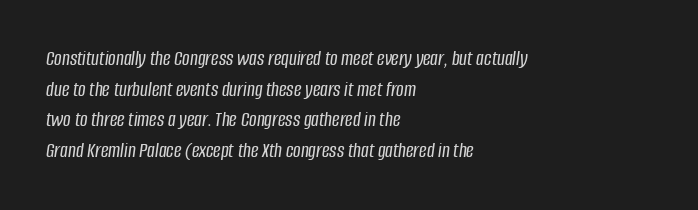
Q: Is the text italic (slanted)? A: Yes, it leans right by about 8 degrees.
Q: Is the text underlined? A: No.
Q: How is the paragraph aligned? A: Left-aligned.
Q: Is the spacing between letters normal or unusually wide? A: Normal.
Q: Is the spacing between lines tight, normal or loose? A: Normal.
